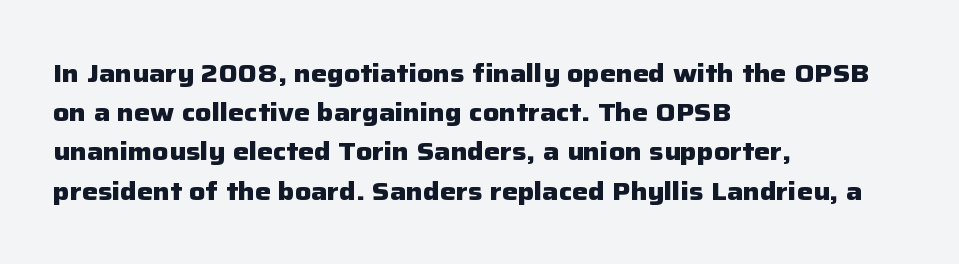
The image shows 25 px bold type, upright; set left-aligned, normal line spacing (1.57x), normal letter spacing, not underlined.
